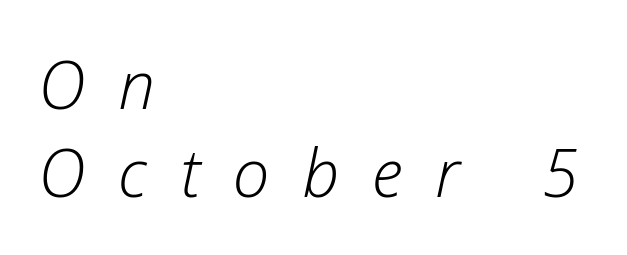
A light-to-regular cut is what we see here. Characters follow at a spacing far wider than the type designer built in. The typography opts for an oblique posture over an upright one. Do the characters align in a grid? No, the font is proportional.
